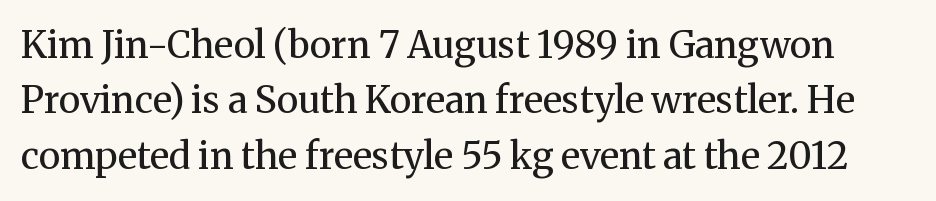
{"serif": "yes", "italic": "no", "bold": "no", "weight": "regular", "width": "normal", "stroke_contrast": "medium", "x_height": "medium", "monospaced": "no", "underline": "no", "line_spacing": "normal", "line_spacing_ratio": 1.5, "letter_spacing": "normal", "letter_spacing_em": 0.0, "glyph_px": 37}
